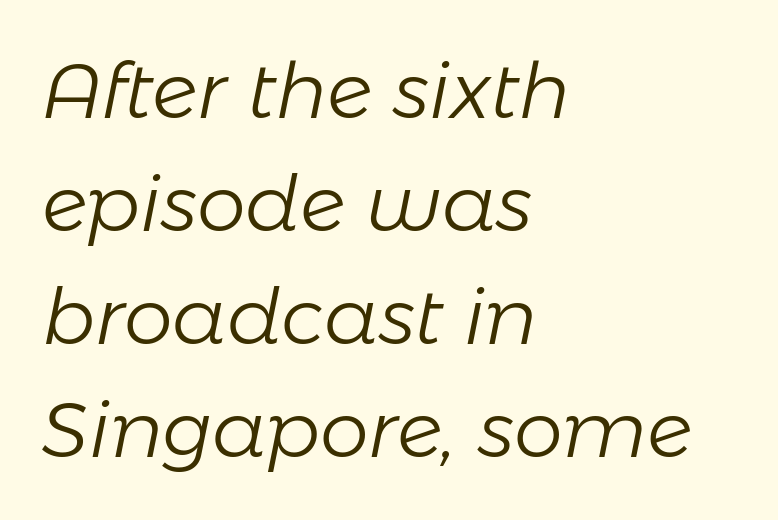
The image shows 78 px light type, italic (leaning right); set left-aligned, normal line spacing (1.45x), normal letter spacing, not underlined; low stroke contrast and a medium x-height.
